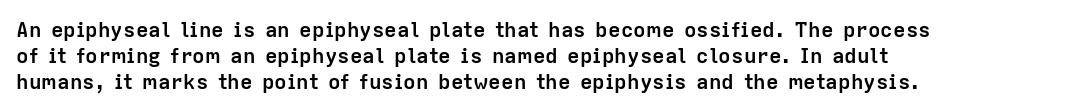
{"italic": "no", "bold": "yes", "underline": "no", "align": "left", "line_spacing_ratio": 1.24, "letter_spacing": "normal", "letter_spacing_em": 0.0, "glyph_px": 21}
